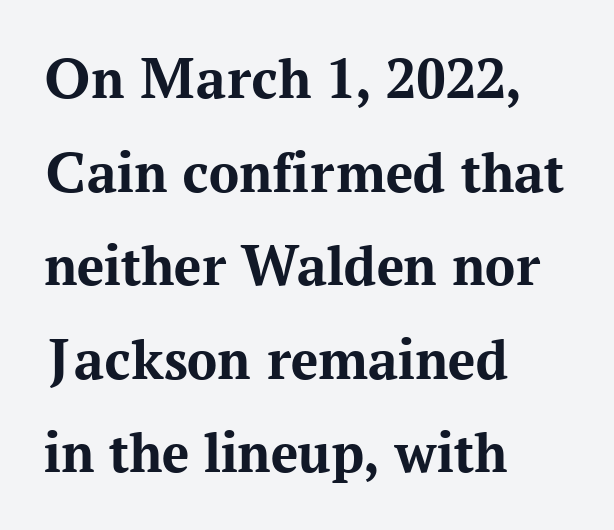
The image shows 60 px bold serif type, upright; set left-aligned, normal line spacing (1.56x), normal letter spacing, not underlined; medium stroke contrast and a medium x-height.
